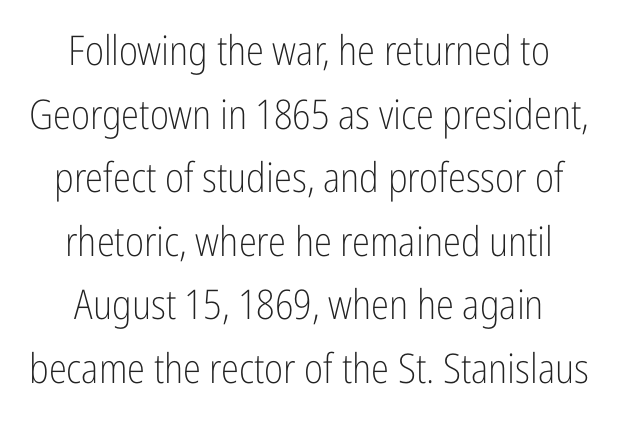
{"serif": "no", "italic": "no", "bold": "no", "weight": "light", "width": "condensed", "stroke_contrast": "low", "x_height": "medium", "monospaced": "no", "underline": "no", "line_spacing": "normal", "line_spacing_ratio": 1.55, "letter_spacing": "normal", "letter_spacing_em": 0.0, "glyph_px": 41}
